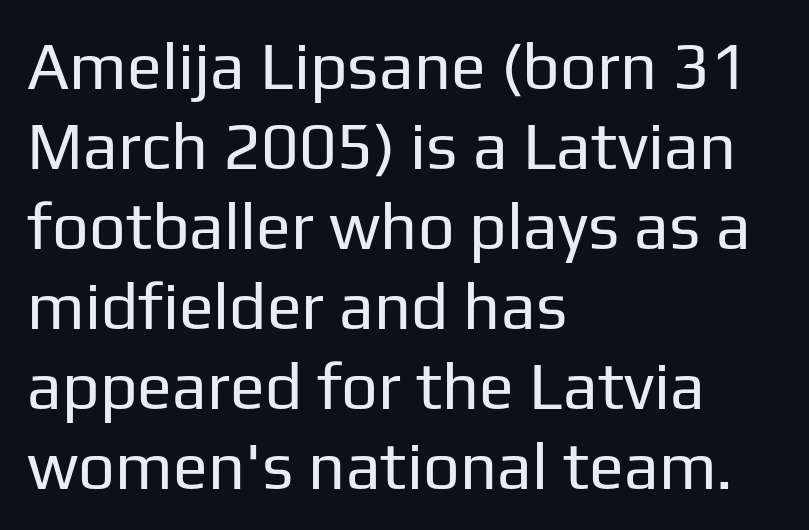
A typesetter would call this proportional, since set widths differ per character. Heaviness? Minimal to ordinary, like unemphasized prose. Characters remain perfectly vertical along every line. This sample uses plain, unmodified letter spacing. The space directly below the letters is spotless. Note: no serifs on the glyphs.
